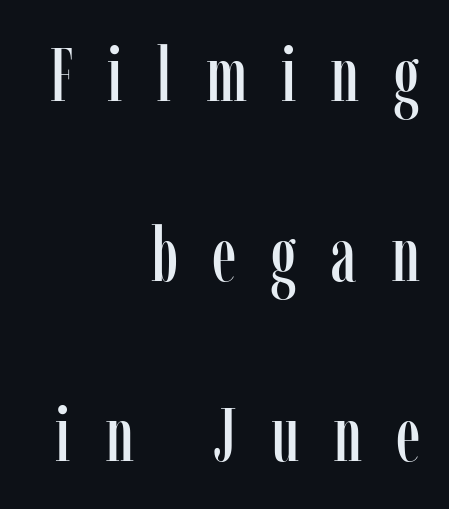
Q: Is the text italic (slanted)? A: No, it is upright.
Q: Is the typeface a serif or a sans-serif typeface? A: Serif.
Q: Is the text underlined? A: No.
Q: How is the paragraph aligned? A: Right-aligned.
Q: Is the spacing between letters normal or unusually wide? A: Unusually wide.
Q: Is the spacing between lines tight, normal or loose? A: Loose.
Q: Width (condensed, normal, or wide)? A: Condensed.
Q: Stroke contrast? A: Low.
Q: x-height? A: Medium.
Q: Monospaced? A: No.
